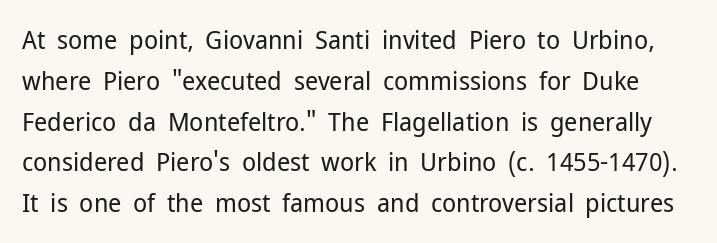
{"italic": "no", "bold": "no", "underline": "no", "line_spacing": "normal", "line_spacing_ratio": 1.57, "letter_spacing": "normal", "letter_spacing_em": 0.0, "glyph_px": 26}
